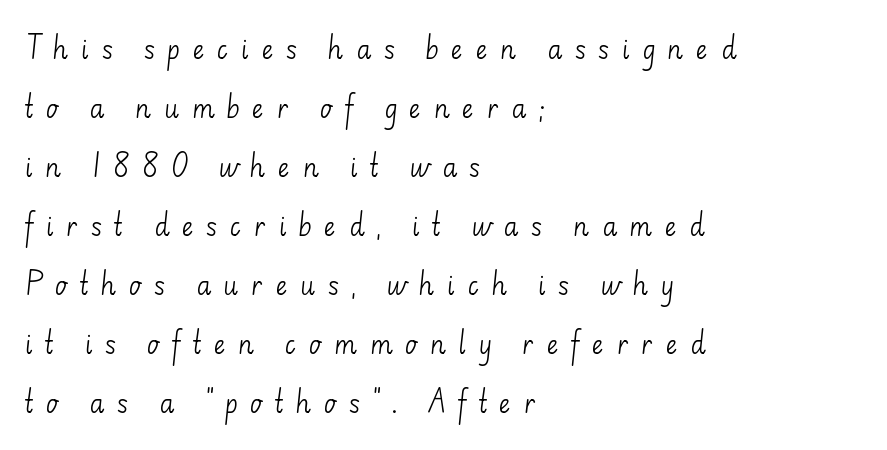
The image shows 25 px text type; set left-aligned, loose line spacing (2.36x), unusually wide letter spacing (+0.49 em), not underlined.
